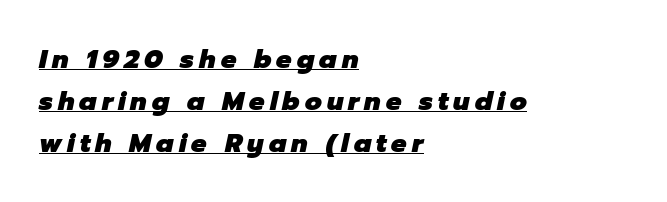
Q: Is the text bold? A: Yes.
Q: Is the text italic (slanted)? A: Yes, it leans right by about 12 degrees.
Q: Is the text underlined? A: Yes.
Q: How is the paragraph aligned? A: Left-aligned.
Q: Is the spacing between lines tight, normal or loose? A: Normal.
